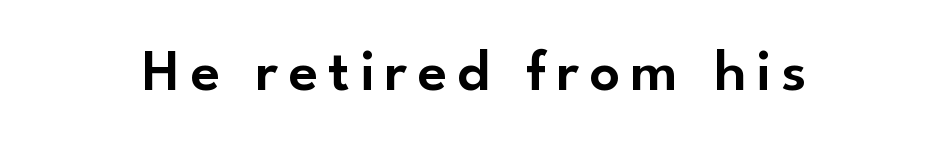
Q: Is the text italic (slanted)? A: No, it is upright.
Q: Is the typeface a serif or a sans-serif typeface? A: Sans-serif.
Q: Is the text underlined? A: No.
Q: Width (condensed, normal, or wide)? A: Normal.
Q: Stroke contrast? A: Low.
Q: x-height? A: Small.
Q: Monospaced? A: No.
